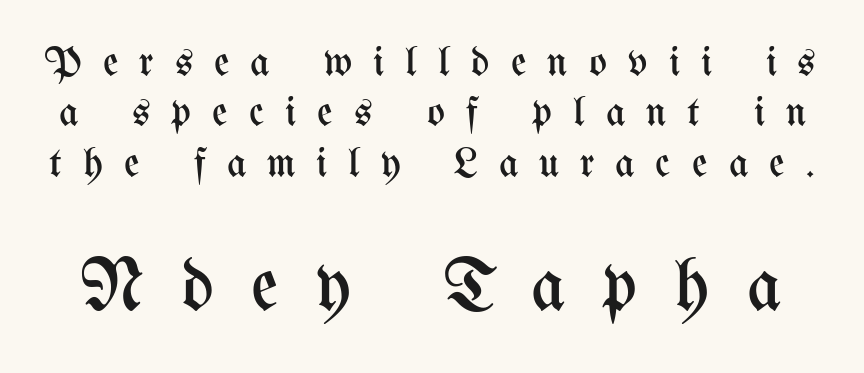
Just letters on the line, the space beneath them empty. If you squint, the bottom block still reads clearly — it's the larger of the two. The letterforms sit at book weight or below. Rendered with straight, roman letterforms. There is plenty of visible air inserted between adjacent glyphs. A typesetter would call this proportional, since set widths differ per character.
